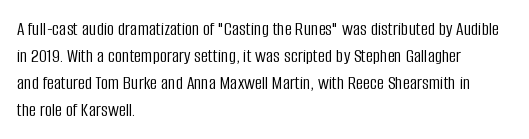
This sample uses an upright cut, with every glyph sitting square on the baseline. Reading down the column, the eye jumps a familiar distance to each next line. The horizontal fit of the characters is conventional and even. This is not heavy type; no bold has been used.
